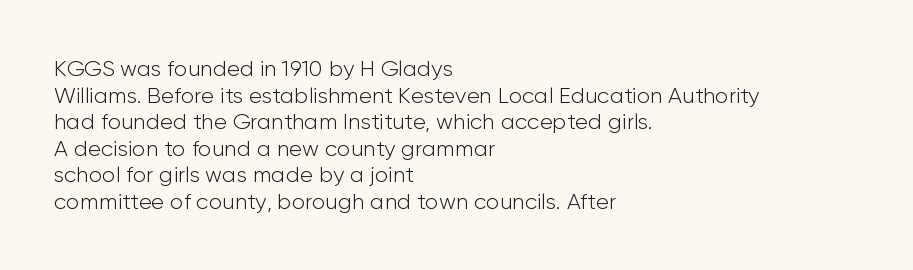
The face used here is rendered with its standard letterfit. The rag falls on the right side of this text block. The typeface has the unassuming heft of standard copy or less. Italic: no, the glyphs are upright roman.
